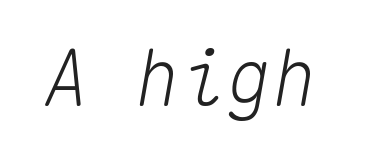
The image shows 76 px text type, italic (leaning right), monospaced; set normal letter spacing, not underlined; medium stroke contrast and a medium x-height.
